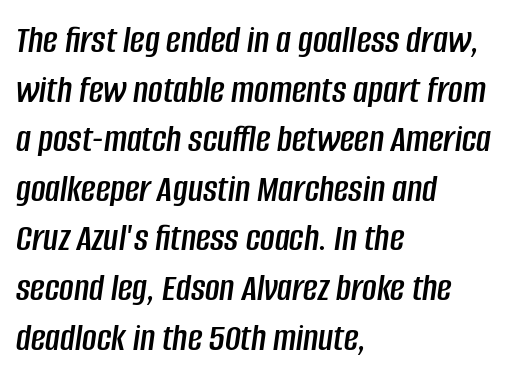
Alignment: flush left. Plain, unruled lines of type. This sample has the flowing, uneven cadence of proportional lettering. In terms of letterspacing, this is plain default setting. The text carries the slant typical of an italic or oblique font.
